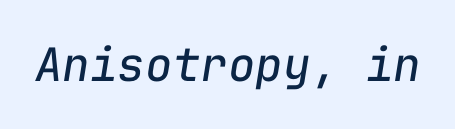
The image shows 46 px regular-weight type, italic (leaning right), monospaced; set normal letter spacing, not underlined; low stroke contrast and a medium x-height.
